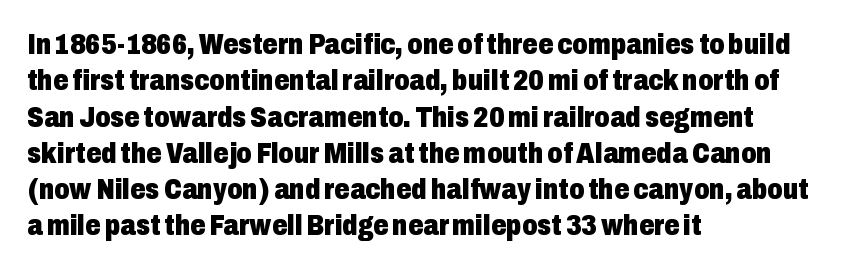
{"serif": "no", "italic": "no", "bold": "yes", "weight": "heavy", "width": "condensed", "stroke_contrast": "low", "x_height": "medium", "monospaced": "no", "underline": "no", "align": "left", "line_spacing_ratio": 1.21, "letter_spacing": "normal", "letter_spacing_em": 0.0, "glyph_px": 30}
